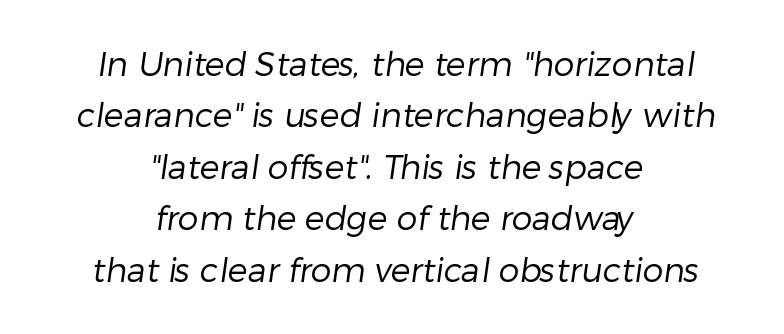
{"serif": "no", "bold": "no", "weight": "regular", "width": "normal", "stroke_contrast": "low", "x_height": "medium", "monospaced": "no", "underline": "no", "align": "center", "line_spacing": "normal", "line_spacing_ratio": 1.56, "letter_spacing": "normal", "letter_spacing_em": 0.0, "glyph_px": 33}
